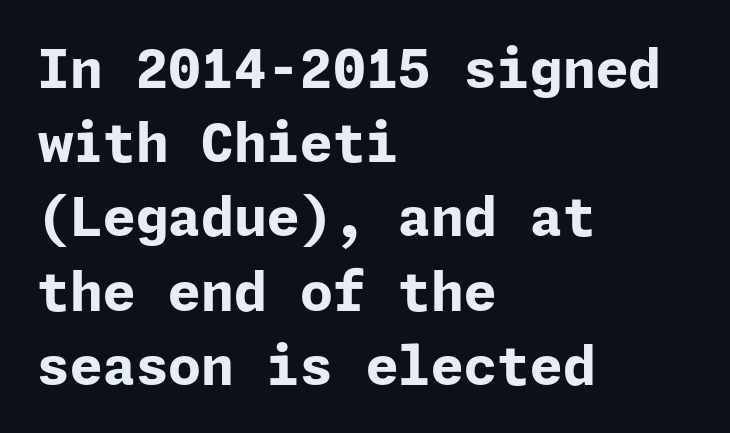
The image shows 53 px bold sans-serif type, upright; set left-aligned, normal line spacing (1.4x), normal letter spacing, not underlined; low stroke contrast and a medium x-height.
